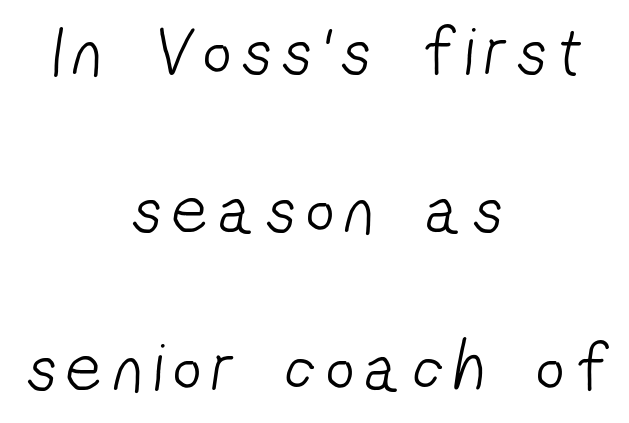
{"serif": "no", "bold": "no", "weight": "light", "width": "condensed", "stroke_contrast": "low", "x_height": "medium", "monospaced": "no", "underline": "no", "align": "center", "line_spacing": "loose", "line_spacing_ratio": 2.29, "glyph_px": 69}
